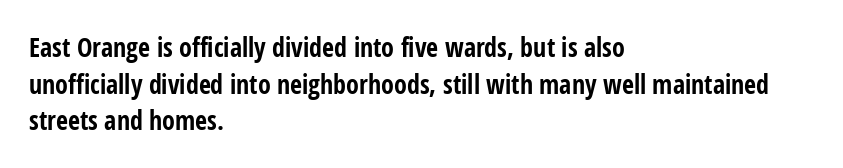
Q: Is the text bold? A: Yes.
Q: Is the text italic (slanted)? A: No, it is upright.
Q: Is the text underlined? A: No.
Q: How is the paragraph aligned? A: Left-aligned.
Q: Is the spacing between letters normal or unusually wide? A: Normal.
Q: Is the spacing between lines tight, normal or loose? A: Normal.
